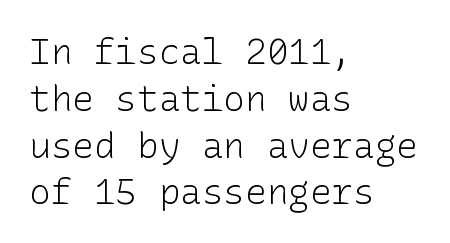
{"serif": "no", "italic": "no", "bold": "no", "weight": "light", "width": "normal", "stroke_contrast": "low", "x_height": "medium", "underline": "no", "align": "left", "line_spacing": "normal", "line_spacing_ratio": 1.3, "letter_spacing": "normal", "letter_spacing_em": 0.0, "glyph_px": 36}
